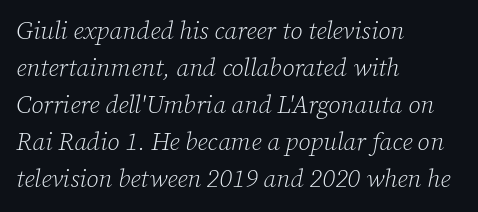
No letter is thick-stroked: the sample isn't bold. Typeset ragged right — the left edge is the straight one. Decoration check: the copy has no underline. Emphasis-style slanted type is in use. The tracking reads as untouched default to a designer's eye. A typesetter would call this leading conventional body-copy spacing.
